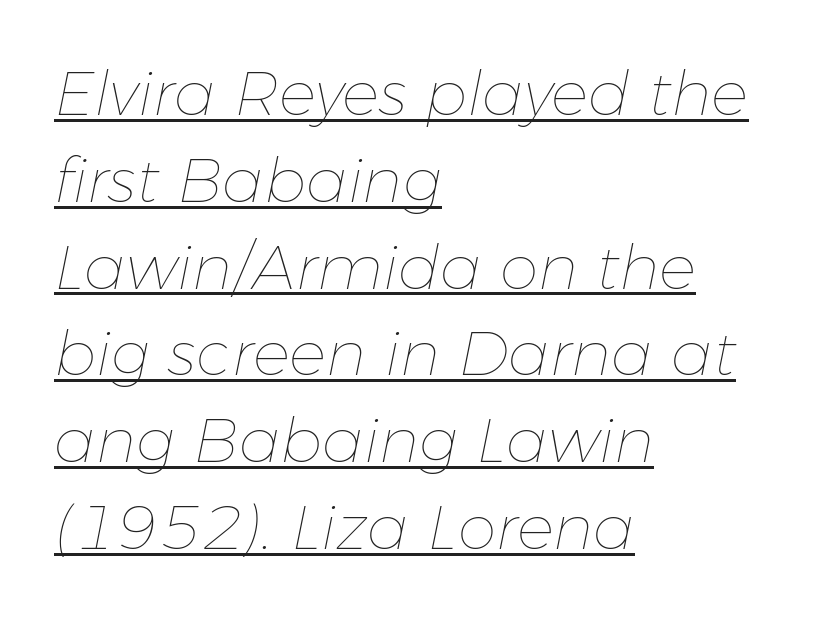
The image shows 62 px thin type, italic (leaning right); set left-aligned, normal line spacing (1.4x), normal letter spacing, underlined; low stroke contrast and a medium x-height.
